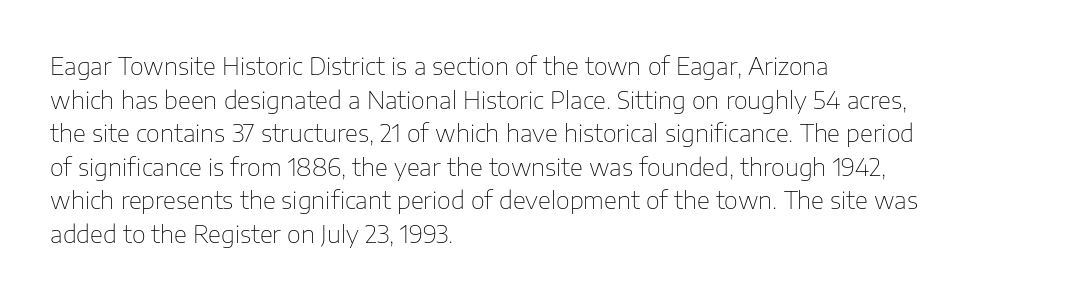
Does the copy run flush right? No — it runs flush left. Does extra space separate the letters? No, they use regular spacing. The letters look calm and open, with moderate or lighter stems. Beneath every word, the page is bare. Normally led — the rows are evenly, conventionally spaced.
